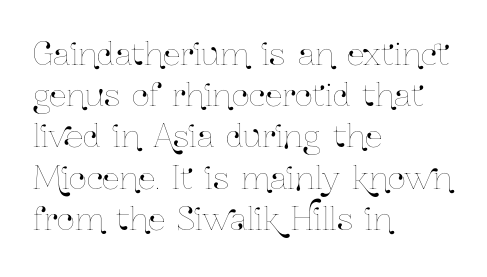
The image shows 31 px condensed type, upright; set left-aligned, normal line spacing (1.33x), normal letter spacing, not underlined; low stroke contrast and a medium x-height.
